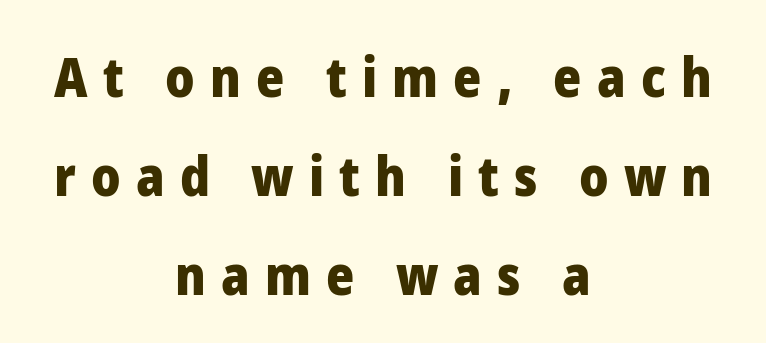
The image shows 54 px heavy sans-serif type, upright; set centered, line spacing 1.83x, unusually wide letter spacing (+0.28 em), not underlined; low stroke contrast and a medium x-height.
